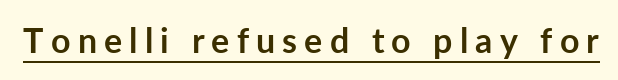
The image shows 34 px semibold sans-serif type, upright; set unusually wide letter spacing (+0.21 em), underlined; low stroke contrast and a medium x-height.
